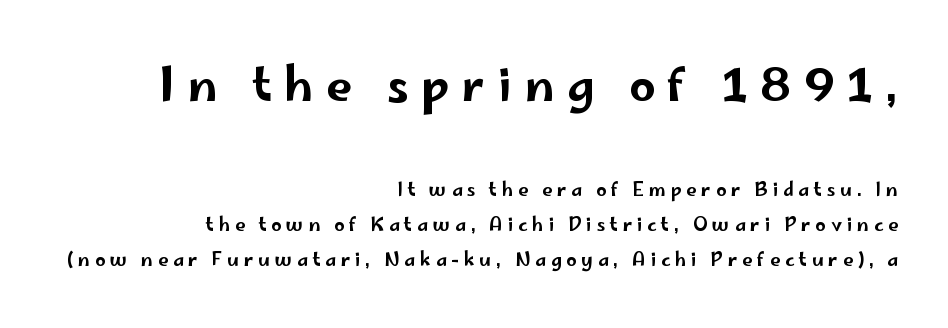
The image shows 46 px wide sans-serif type, upright; set right-aligned, loose line spacing (1.94x), unusually wide letter spacing (+0.27 em), not underlined; the first (top) block is 2.56x larger; low stroke contrast and a small x-height.
